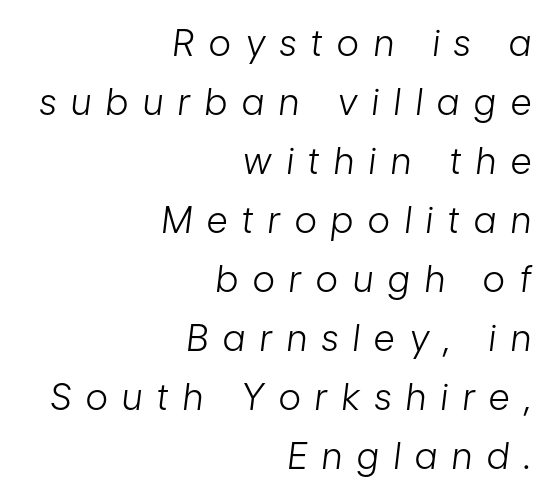
{"italic": "yes", "lean": "right", "slant_degrees": 7, "bold": "no", "weight": "light", "width": "condensed", "stroke_contrast": "low", "x_height": "medium", "monospaced": "no", "underline": "no", "align": "right", "line_spacing": "normal", "line_spacing_ratio": 1.64, "letter_spacing": "wide", "letter_spacing_em": 0.42, "glyph_px": 36}
